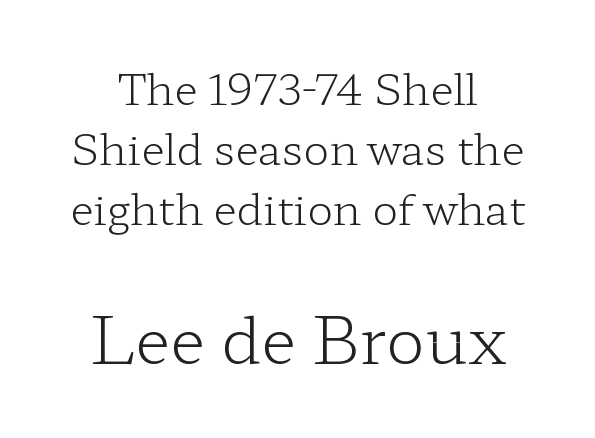
Q: Is the text bold? A: No.
Q: Is the text italic (slanted)? A: No, it is upright.
Q: Is the typeface a serif or a sans-serif typeface? A: Serif.
Q: Is the text underlined? A: No.
Q: How is the paragraph aligned? A: Centered.
Q: Is the spacing between letters normal or unusually wide? A: Normal.
Q: Is the spacing between lines tight, normal or loose? A: Normal.
Q: Which block of text is set in a larger size, the first (top) or the second (bottom)? A: The second (bottom) one.
Q: Width (condensed, normal, or wide)? A: Wide.
Q: Stroke contrast? A: Low.
Q: x-height? A: Medium.
Q: Monospaced? A: No.
